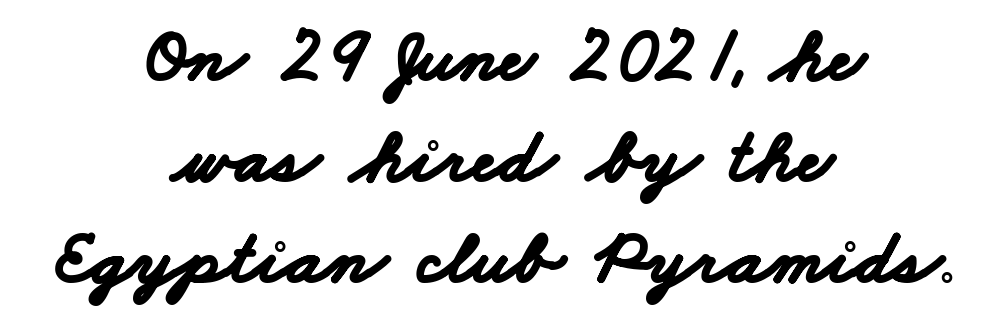
The image shows 77 px bold, wide sans-serif type; set centered, normal line spacing (1.31x), normal letter spacing, not underlined; low stroke contrast and a small x-height.
